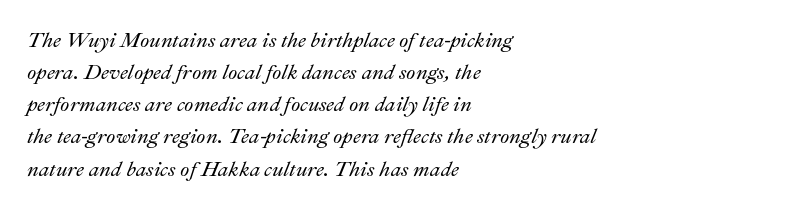
Q: Is the text italic (slanted)? A: Yes, it leans right by about 22 degrees.
Q: Is the text underlined? A: No.
Q: How is the paragraph aligned? A: Left-aligned.
Q: Is the spacing between letters normal or unusually wide? A: Normal.
Q: Is the spacing between lines tight, normal or loose? A: Normal.
